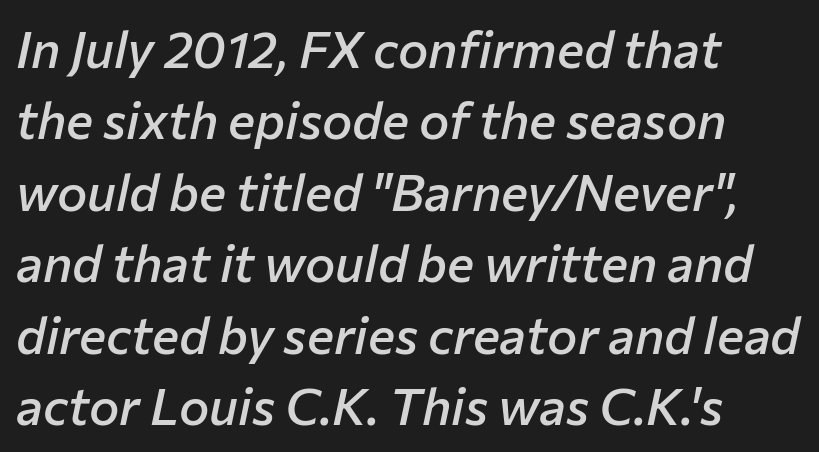
{"italic": "yes", "lean": "right", "slant_degrees": 12, "bold": "semi", "weight": "semibold", "width": "normal", "stroke_contrast": "low", "x_height": "medium", "monospaced": "no", "underline": "no", "align": "left", "line_spacing": "normal", "line_spacing_ratio": 1.4, "letter_spacing": "normal", "letter_spacing_em": 0.0, "glyph_px": 51}
